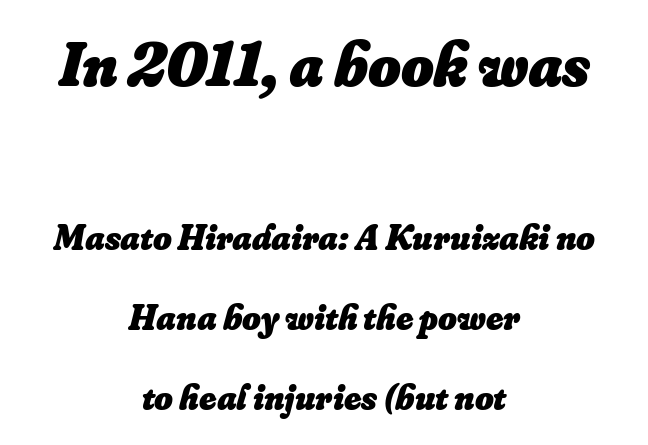
Q: Is the text bold? A: Yes.
Q: Is the text italic (slanted)? A: Yes, it leans right by about 16 degrees.
Q: Is the text underlined? A: No.
Q: How is the paragraph aligned? A: Centered.
Q: Is the spacing between letters normal or unusually wide? A: Normal.
Q: Is the spacing between lines tight, normal or loose? A: Loose.
Q: Which block of text is set in a larger size, the first (top) or the second (bottom)? A: The first (top) one.
Q: Width (condensed, normal, or wide)? A: Normal.
Q: Stroke contrast? A: Low.
Q: x-height? A: Small.
Q: Monospaced? A: No.
